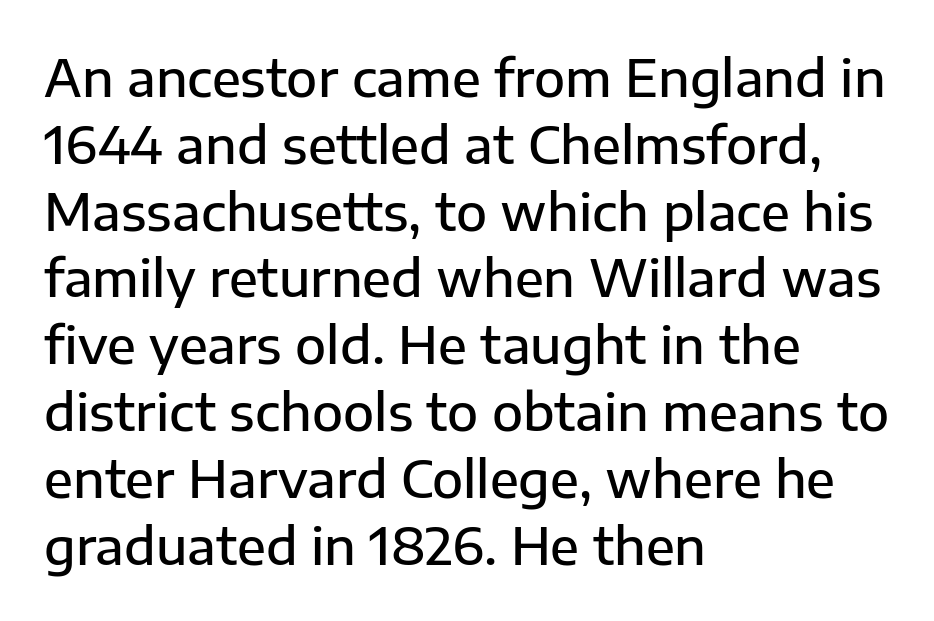
The image shows 51 px semibold sans-serif type, upright; set left-aligned, normal line spacing (1.31x), normal letter spacing, not underlined; low stroke contrast and a medium x-height.
